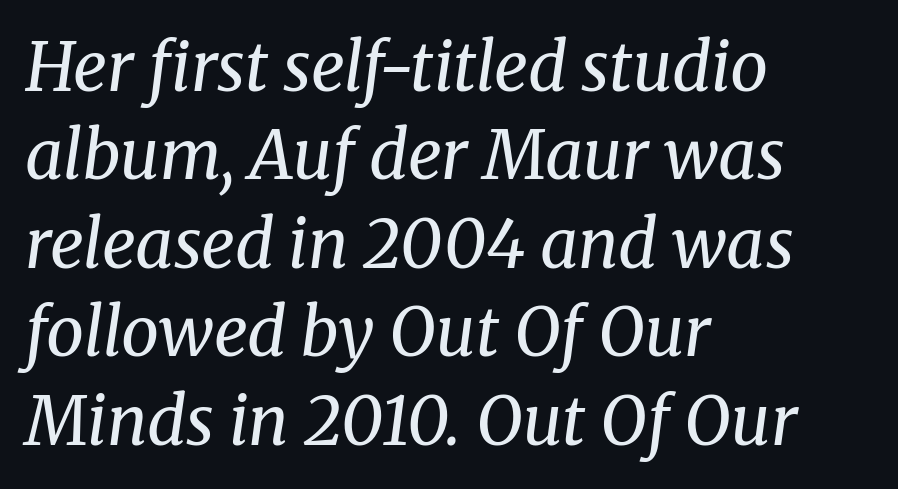
Q: Is the text bold? A: No.
Q: Is the text italic (slanted)? A: Yes, it leans right by about 8 degrees.
Q: Is the typeface a serif or a sans-serif typeface? A: Serif.
Q: Is the text underlined? A: No.
Q: How is the paragraph aligned? A: Left-aligned.
Q: Is the spacing between letters normal or unusually wide? A: Normal.
Q: Is the spacing between lines tight, normal or loose? A: Normal.
Q: Width (condensed, normal, or wide)? A: Normal.
Q: Stroke contrast? A: Medium.
Q: x-height? A: Medium.
Q: Monospaced? A: No.
